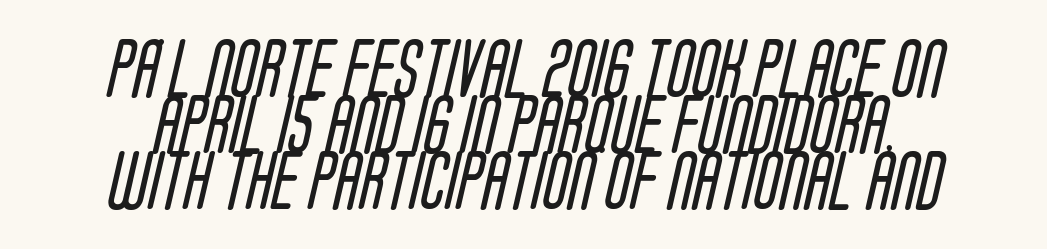
{"serif": "no", "bold": "no", "weight": "regular", "width": "condensed", "stroke_contrast": "low", "x_height": "large", "monospaced": "no", "underline": "no", "line_spacing": "tight", "line_spacing_ratio": 0.95, "letter_spacing": "normal", "letter_spacing_em": 0.0, "glyph_px": 59}
